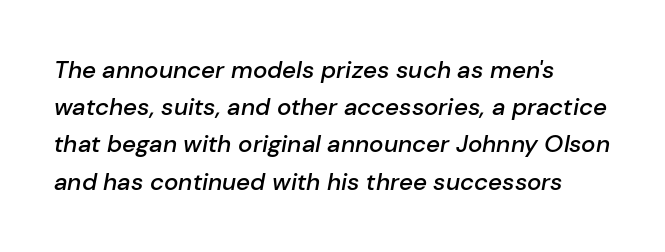
Q: Is the text bold? A: Semi-bold.
Q: Is the text italic (slanted)? A: Yes, it leans right by about 10 degrees.
Q: Is the text underlined? A: No.
Q: How is the paragraph aligned? A: Left-aligned.
Q: Is the spacing between letters normal or unusually wide? A: Normal.
Q: Is the spacing between lines tight, normal or loose? A: Normal.
